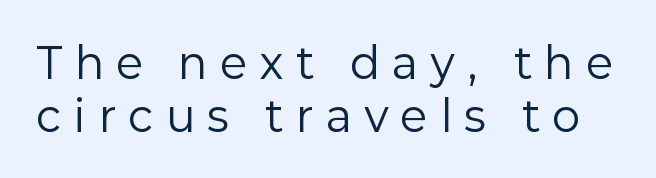
The typeface chosen for these lines omits serifs. Between one letter and the next there's a generous, obvious gap. The typography opts for an upright posture over an oblique one. The strokes carry an ordinary text weight at most. Each row of text sits above clean, open space.
